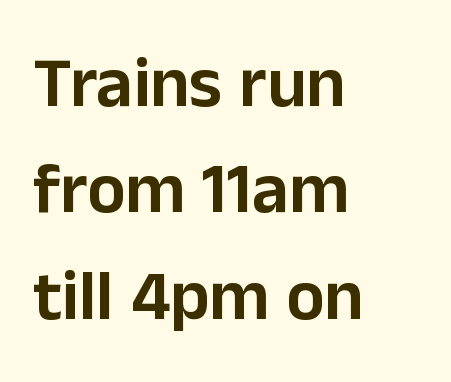
Q: Is the text italic (slanted)? A: No, it is upright.
Q: Is the typeface a serif or a sans-serif typeface? A: Sans-serif.
Q: Is the text underlined? A: No.
Q: How is the paragraph aligned? A: Left-aligned.
Q: Is the spacing between letters normal or unusually wide? A: Normal.
Q: Is the spacing between lines tight, normal or loose? A: Normal.
Q: Width (condensed, normal, or wide)? A: Normal.
Q: Stroke contrast? A: Low.
Q: x-height? A: Medium.
Q: Monospaced? A: No.
